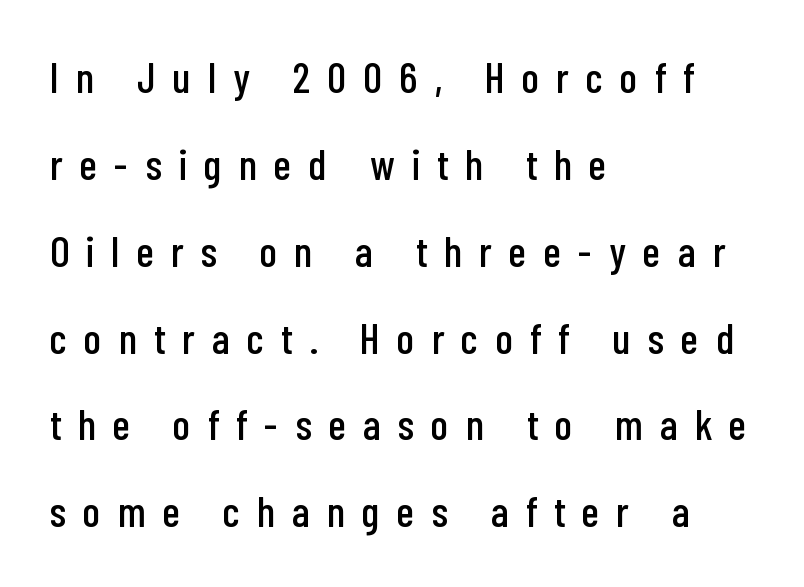
The image shows 43 px condensed sans-serif type, upright; set left-aligned, loose line spacing (2.02x), unusually wide letter spacing (+0.4 em), not underlined; low stroke contrast and a medium x-height.
